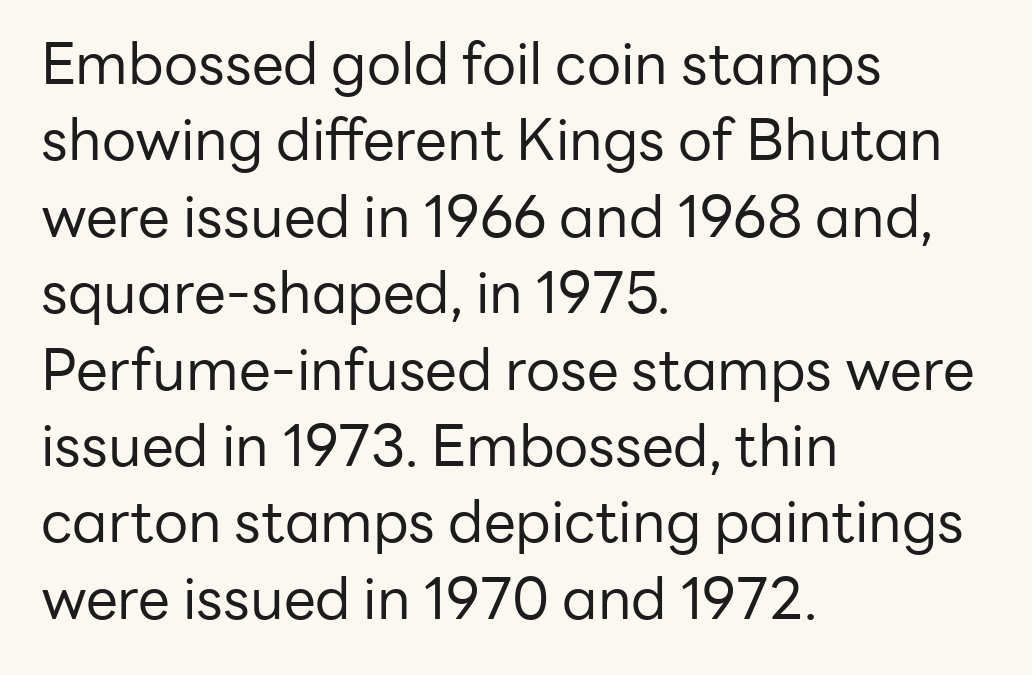
The image shows 57 px regular-weight sans-serif type, upright; set left-aligned, normal line spacing (1.34x), normal letter spacing, not underlined; low stroke contrast and a medium x-height.
